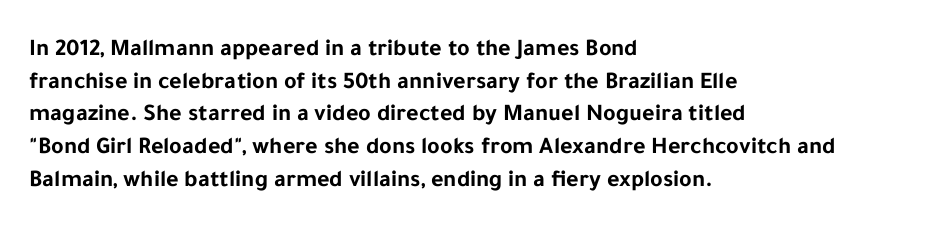
The image shows 24 px bold type, upright; set left-aligned, normal line spacing (1.36x), normal letter spacing, not underlined.
